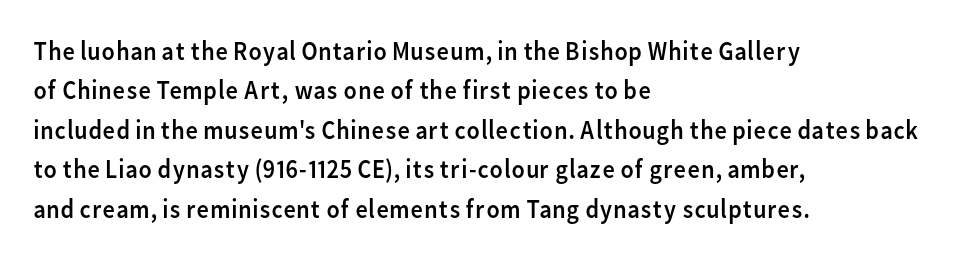
Quick note: not italic, upright. Is the stroke heavy? The answer is a plain regular-or-lighter. The setting favours the left margin, as ordinary paragraphs usually do. Has an underline been added? It has not. Tracking here is standard; glyphs follow each other at the usual distance. Line spacing here is normal.
